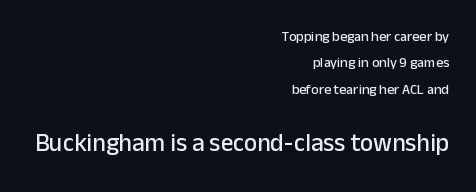
{"italic": "no", "underline": "no", "align": "right", "line_spacing_ratio": 1.88, "letter_spacing": "normal", "letter_spacing_em": 0.0, "larger_block": "second", "size_ratio": 1.79, "glyph_px": 25}
